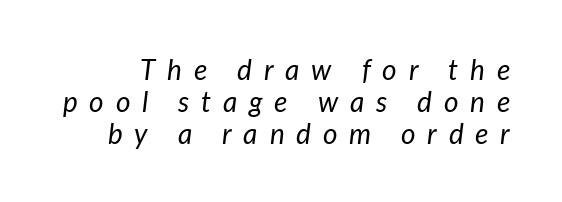
{"italic": "yes", "lean": "right", "slant_degrees": 7, "bold": "no", "weight": "regular", "width": "normal", "stroke_contrast": "low", "x_height": "medium", "monospaced": "no", "underline": "no", "line_spacing": "tight", "line_spacing_ratio": 1.14, "letter_spacing": "wide", "letter_spacing_em": 0.42, "glyph_px": 28}
